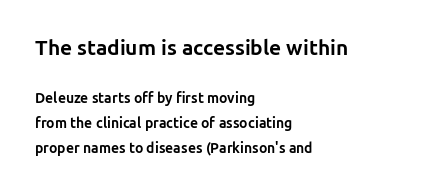
The image shows 21 px bold type, upright; set left-aligned, line spacing 1.77x, normal letter spacing, not underlined; the first (top) block is 1.5x larger.
